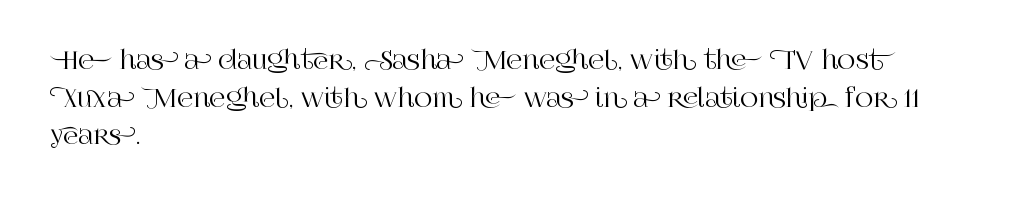
Descender tails drop into unmarked territory. If you drew a ruler down the left edge, every line would touch it. Nope, not italic — everything's standing straight. Successive baselines arrive at the customary interval. Tracking value appears to be zero — textbook default spacing.
